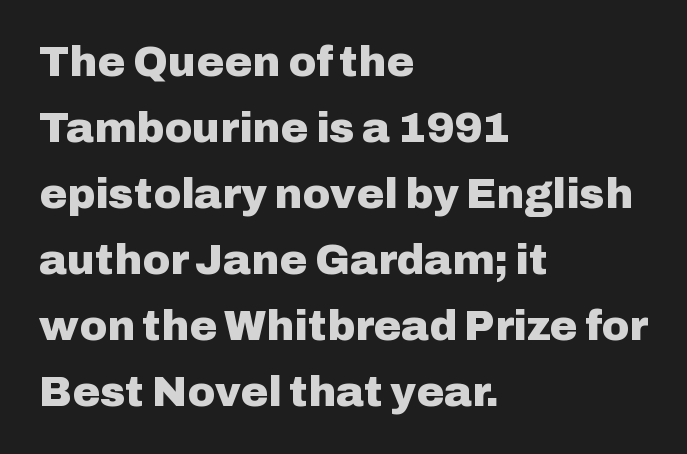
Q: Is the text bold? A: Yes.
Q: Is the text italic (slanted)? A: No, it is upright.
Q: Is the typeface a serif or a sans-serif typeface? A: Sans-serif.
Q: Is the text underlined? A: No.
Q: How is the paragraph aligned? A: Left-aligned.
Q: Is the spacing between letters normal or unusually wide? A: Normal.
Q: Is the spacing between lines tight, normal or loose? A: Normal.
Q: Width (condensed, normal, or wide)? A: Normal.
Q: Stroke contrast? A: Low.
Q: x-height? A: Medium.
Q: Monospaced? A: No.
